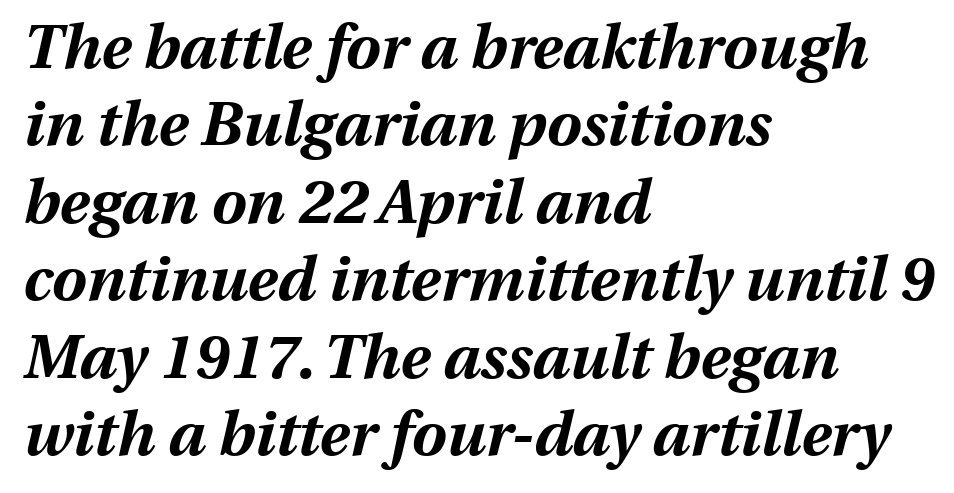
One-word summary of the alignment: left. The face used here has a pronounced slope to its letters. Think of a printed novel: that variable character pitch is what you see here. Nobody drew a line under any word here.
